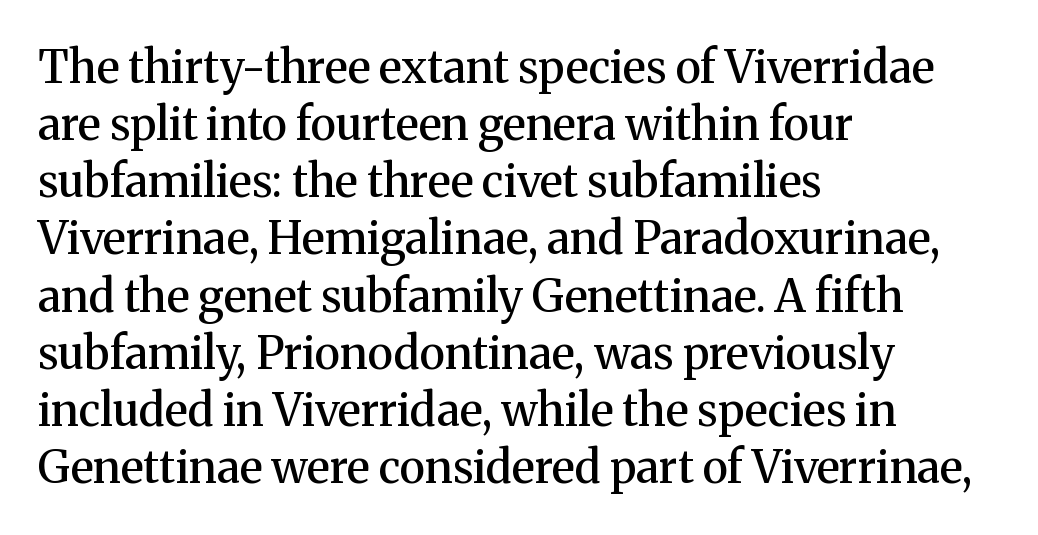
The image shows 45 px semibold serif type, upright; set left-aligned, normal line spacing (1.27x), normal letter spacing, not underlined; medium stroke contrast and a medium x-height.
